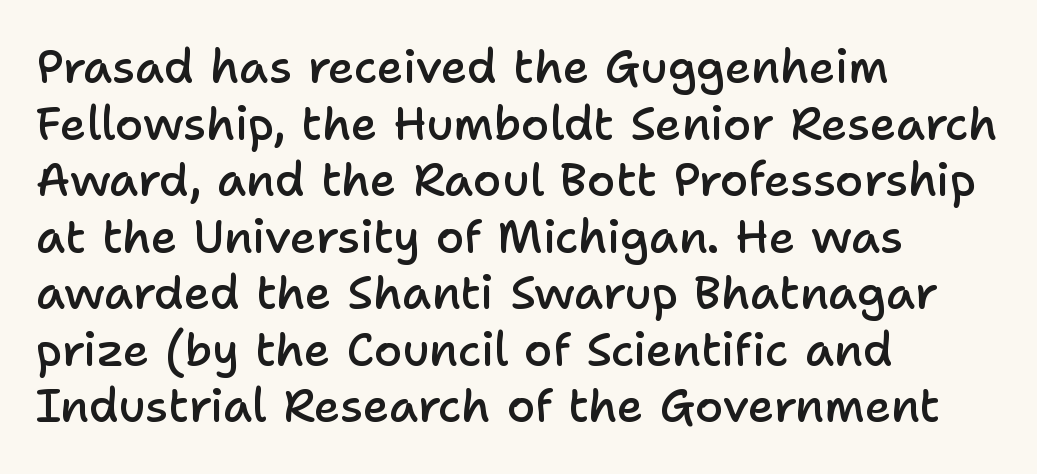
{"serif": "no", "italic": "no", "bold": "semi", "weight": "semibold", "width": "normal", "stroke_contrast": "low", "x_height": "medium", "monospaced": "no", "underline": "no", "align": "left", "line_spacing_ratio": 1.23, "letter_spacing": "normal", "letter_spacing_em": 0.0, "glyph_px": 46}
